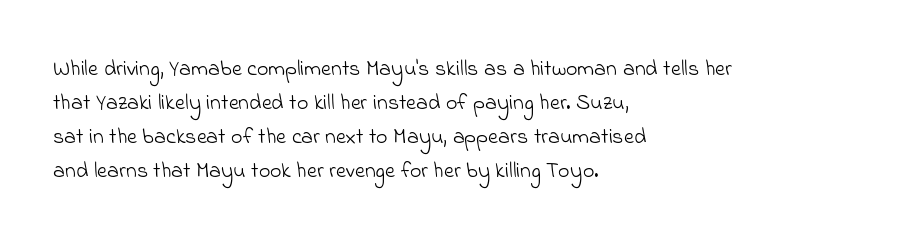
{"bold": "no", "underline": "no", "align": "left", "line_spacing": "normal", "line_spacing_ratio": 1.54, "letter_spacing": "normal", "letter_spacing_em": 0.0, "glyph_px": 22}
